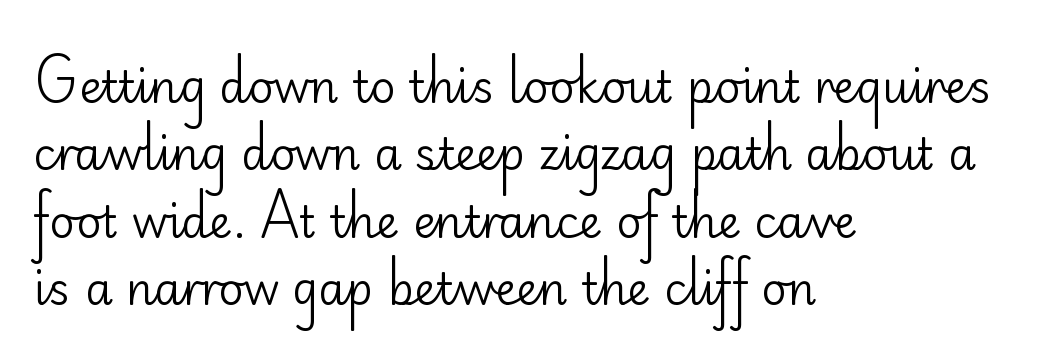
The lettering holds an erect, upright posture throughout. Line beginnings align vertically; line endings do not. The line texture is even and compact thanks to regular tracking. Any mark beneath the type? The region is blank. In terms of letterform style, serifs are entirely absent. Each letter keeps its own natural width here, so spacing adapts to shape.
